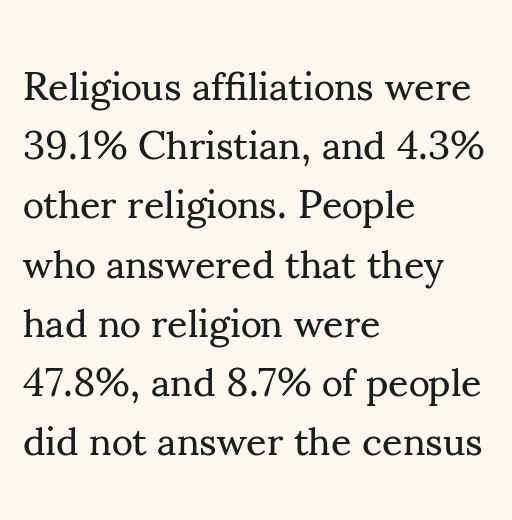
The image shows 40 px regular-weight serif type, upright; set left-aligned, normal line spacing (1.48x), normal letter spacing, not underlined; medium stroke contrast and a small x-height.
